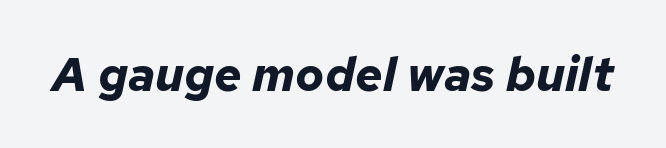
Q: Is the text bold? A: Yes.
Q: Is the text italic (slanted)? A: Yes, it leans right by about 12 degrees.
Q: Is the text underlined? A: No.
Q: Is the spacing between letters normal or unusually wide? A: Normal.
Q: Width (condensed, normal, or wide)? A: Normal.
Q: Stroke contrast? A: Low.
Q: x-height? A: Medium.
Q: Monospaced? A: No.
